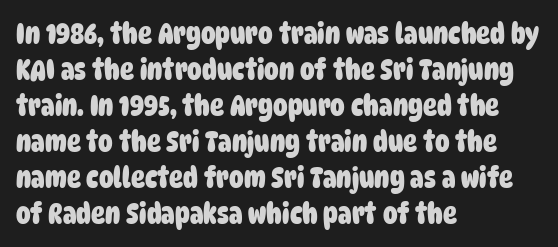
Q: Is the text bold? A: Yes.
Q: Is the typeface a serif or a sans-serif typeface? A: Sans-serif.
Q: Is the text underlined? A: No.
Q: How is the paragraph aligned? A: Left-aligned.
Q: Is the spacing between letters normal or unusually wide? A: Normal.
Q: Width (condensed, normal, or wide)? A: Condensed.
Q: Stroke contrast? A: Low.
Q: x-height? A: Large.
Q: Monospaced? A: No.
